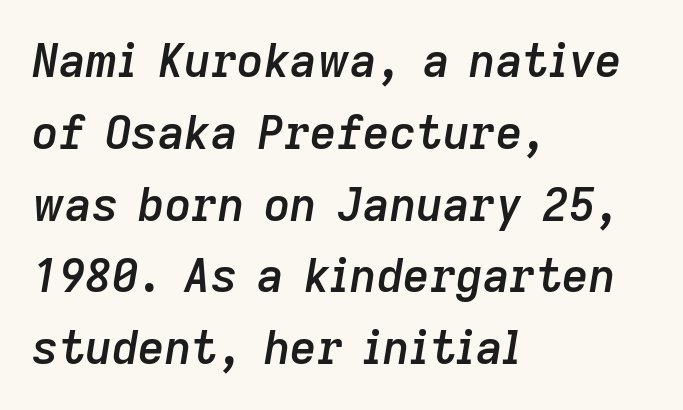
Q: Is the text bold? A: Semi-bold.
Q: Is the text italic (slanted)? A: Yes, it leans right by about 9 degrees.
Q: Is the text underlined? A: No.
Q: How is the paragraph aligned? A: Left-aligned.
Q: Is the spacing between letters normal or unusually wide? A: Normal.
Q: Is the spacing between lines tight, normal or loose? A: Normal.
Q: Width (condensed, normal, or wide)? A: Normal.
Q: Stroke contrast? A: Low.
Q: x-height? A: Medium.
Q: Monospaced? A: No.
